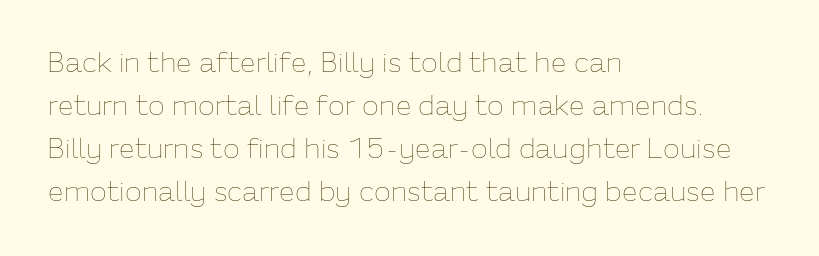
Q: Is the text bold? A: No.
Q: Is the text italic (slanted)? A: No, it is upright.
Q: Is the text underlined? A: No.
Q: How is the paragraph aligned? A: Left-aligned.
Q: Is the spacing between letters normal or unusually wide? A: Normal.
Q: Is the spacing between lines tight, normal or loose? A: Normal.
Q: Width (condensed, normal, or wide)? A: Normal.
Q: Stroke contrast? A: Low.
Q: x-height? A: Medium.
Q: Monospaced? A: No.
